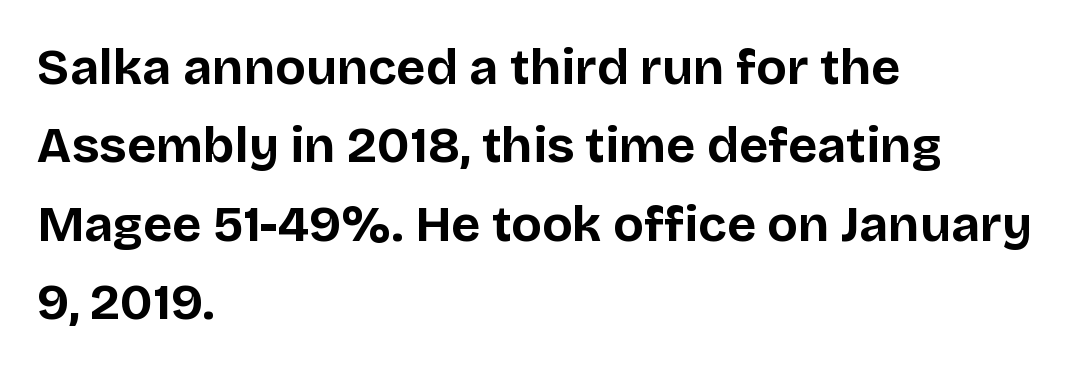
{"serif": "no", "italic": "no", "bold": "yes", "weight": "bold", "width": "normal", "stroke_contrast": "low", "x_height": "large", "monospaced": "no", "underline": "no", "align": "left", "line_spacing": "normal", "line_spacing_ratio": 1.57, "letter_spacing": "normal", "letter_spacing_em": 0.0, "glyph_px": 50}
